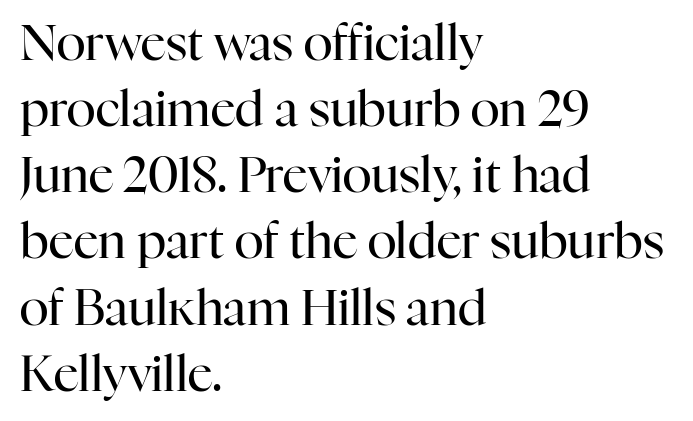
Q: Is the text bold? A: No.
Q: Is the text italic (slanted)? A: No, it is upright.
Q: Is the typeface a serif or a sans-serif typeface? A: Serif.
Q: Is the text underlined? A: No.
Q: How is the paragraph aligned? A: Left-aligned.
Q: Is the spacing between letters normal or unusually wide? A: Normal.
Q: Is the spacing between lines tight, normal or loose? A: Normal.
Q: Width (condensed, normal, or wide)? A: Normal.
Q: Stroke contrast? A: High.
Q: x-height? A: Medium.
Q: Monospaced? A: No.
